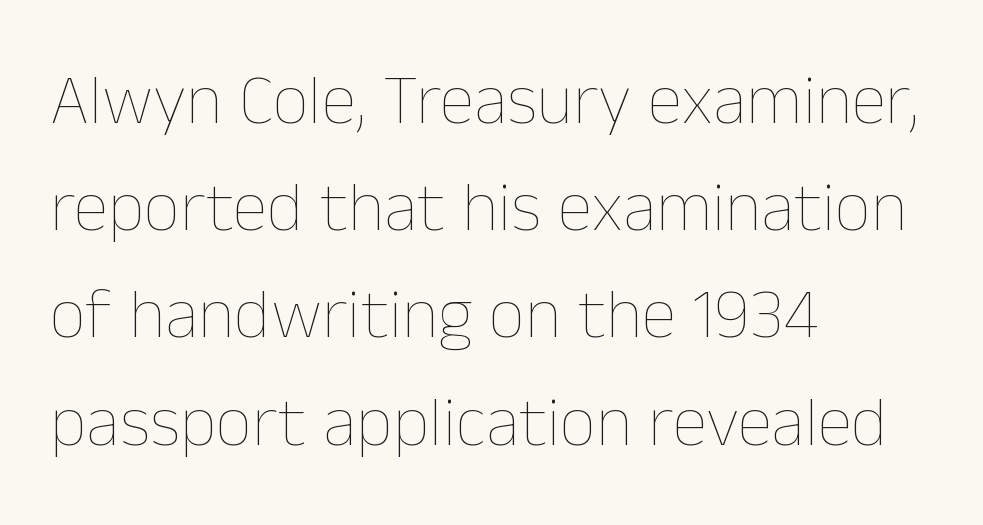
Q: Is the text bold? A: No.
Q: Is the text italic (slanted)? A: No, it is upright.
Q: Is the text underlined? A: No.
Q: How is the paragraph aligned? A: Left-aligned.
Q: Is the spacing between letters normal or unusually wide? A: Normal.
Q: Is the spacing between lines tight, normal or loose? A: Normal.
Q: Width (condensed, normal, or wide)? A: Normal.
Q: Stroke contrast? A: Low.
Q: x-height? A: Medium.
Q: Monospaced? A: No.
